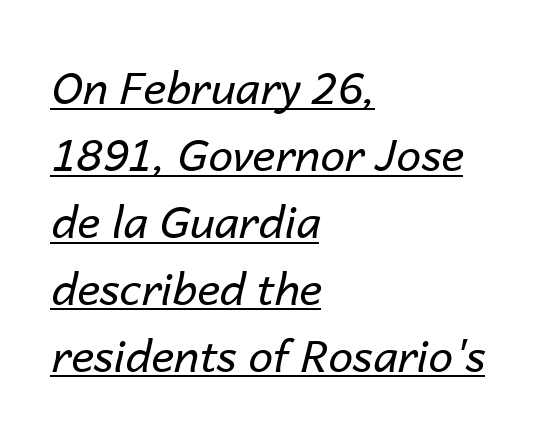
The image shows 44 px regular-weight type, italic (leaning right); set left-aligned, normal line spacing (1.52x), normal letter spacing, underlined; low stroke contrast and a medium x-height.
